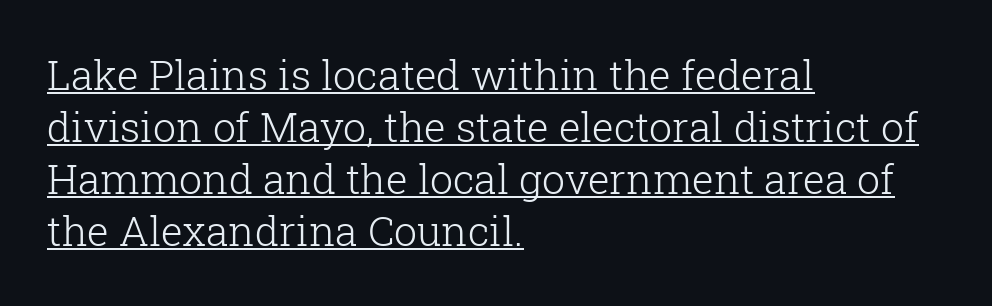
Q: Is the text bold? A: No.
Q: Is the text italic (slanted)? A: No, it is upright.
Q: Is the typeface a serif or a sans-serif typeface? A: Serif.
Q: Is the text underlined? A: Yes.
Q: How is the paragraph aligned? A: Left-aligned.
Q: Is the spacing between letters normal or unusually wide? A: Normal.
Q: Is the spacing between lines tight, normal or loose? A: Normal.
Q: Width (condensed, normal, or wide)? A: Normal.
Q: Stroke contrast? A: Low.
Q: x-height? A: Medium.
Q: Monospaced? A: No.
